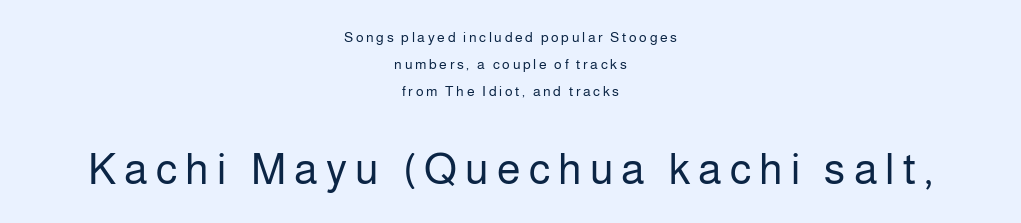
{"serif": "no", "italic": "no", "bold": "no", "weight": "regular", "width": "normal", "stroke_contrast": "low", "x_height": "medium", "monospaced": "no", "underline": "no", "align": "center", "line_spacing": "loose", "line_spacing_ratio": 1.94, "larger_block": "second", "size_ratio": 3.07, "glyph_px": 43}
